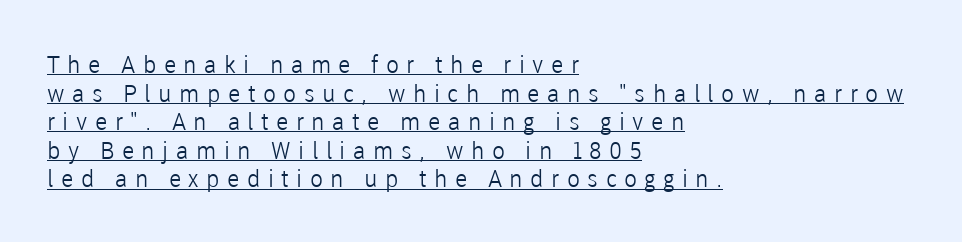
The image shows 24 px text type, upright; set left-aligned, line spacing 1.19x, unusually wide letter spacing (+0.31 em), underlined.
